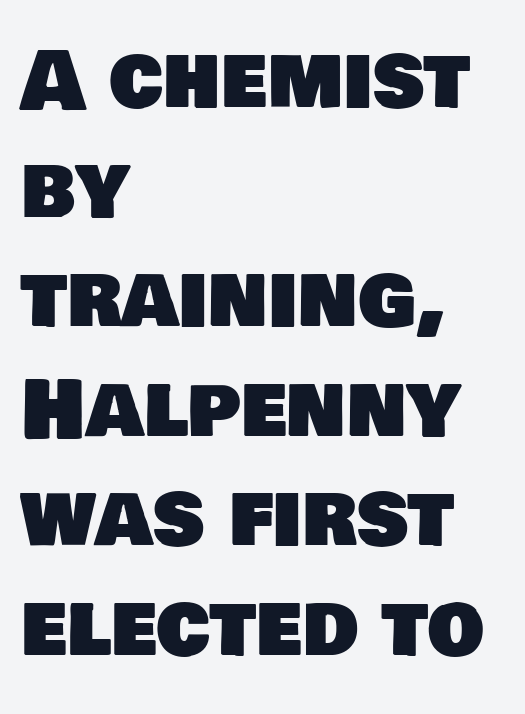
This sample keeps an unexceptional amount of space between lines. The gaps between neighbouring characters are ordinary and unremarkable. The gap between lines stays unmarked. Do the characters align in a grid? No, the font is proportional. Line starts are locked; line ends wander.
